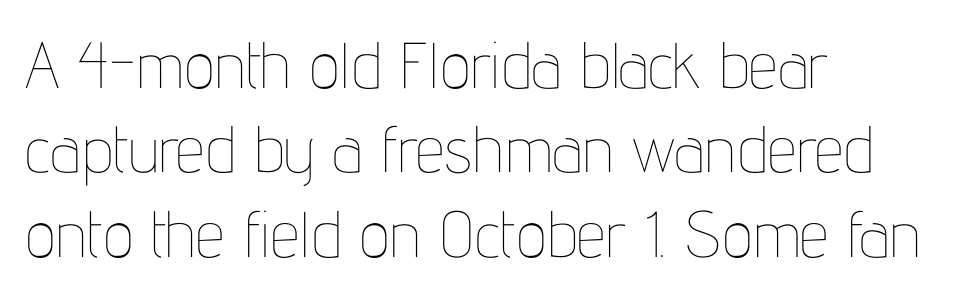
Honestly, the row spacing looks completely unremarkable. You can tell it's not italic because the verticals are truly vertical. Any mark beneath the type? The region is blank. These glyphs show unthickened strokes, regular width or finer. You could not count columns in this text — the font is proportionally spaced.
